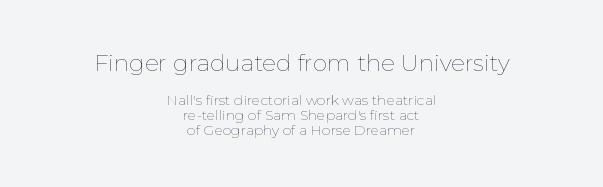
The image shows 23 px text type, upright; set centered, tight line spacing (1.07x), normal letter spacing, not underlined; the first (top) block is 1.64x larger.
